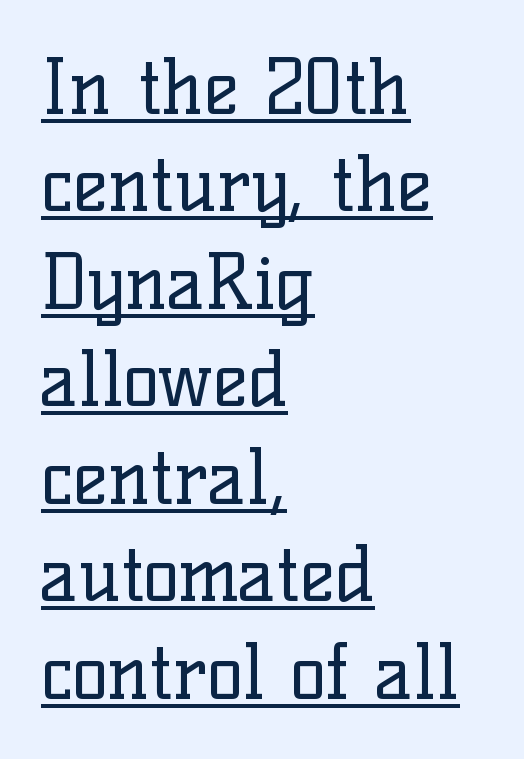
The image shows 75 px regular-weight serif type, upright; set left-aligned, normal line spacing (1.3x), normal letter spacing, underlined; low stroke contrast and a medium x-height.
